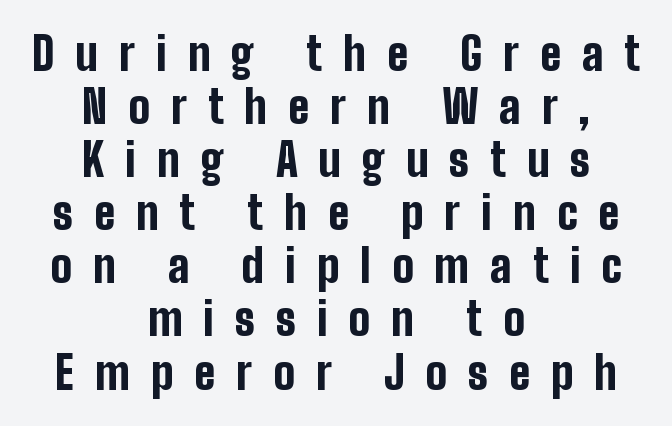
Q: Is the text bold? A: Yes.
Q: Is the text italic (slanted)? A: No, it is upright.
Q: Is the typeface a serif or a sans-serif typeface? A: Sans-serif.
Q: Is the text underlined? A: No.
Q: How is the paragraph aligned? A: Centered.
Q: Is the spacing between letters normal or unusually wide? A: Unusually wide.
Q: Width (condensed, normal, or wide)? A: Condensed.
Q: Stroke contrast? A: Low.
Q: x-height? A: Medium.
Q: Monospaced? A: No.
